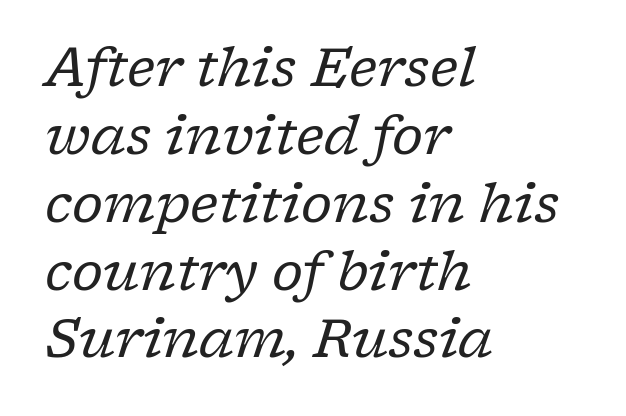
Q: Is the text bold? A: No.
Q: Is the text italic (slanted)? A: Yes, it leans right by about 17 degrees.
Q: Is the typeface a serif or a sans-serif typeface? A: Serif.
Q: Is the text underlined? A: No.
Q: How is the paragraph aligned? A: Left-aligned.
Q: Is the spacing between letters normal or unusually wide? A: Normal.
Q: Is the spacing between lines tight, normal or loose? A: Normal.
Q: Width (condensed, normal, or wide)? A: Normal.
Q: Stroke contrast? A: Low.
Q: x-height? A: Medium.
Q: Monospaced? A: No.
